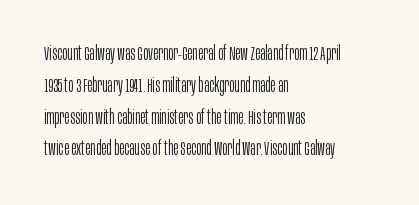
Q: Is the text bold? A: No.
Q: Is the text italic (slanted)? A: No, it is upright.
Q: Is the text underlined? A: No.
Q: How is the paragraph aligned? A: Left-aligned.
Q: Is the spacing between letters normal or unusually wide? A: Normal.
Q: Is the spacing between lines tight, normal or loose? A: Normal.
